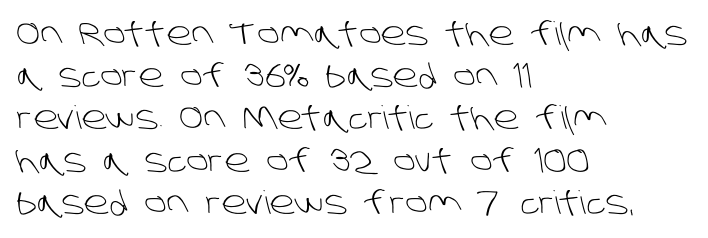
Short note: letters normally spaced. Counters stay open thanks to moderate or lighter strokes. Is the block centered? No — it sits flush against the left margin. Any mark beneath the type? The region is blank.
